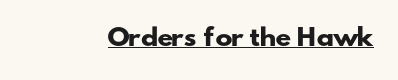
The image shows 23 px bold type; set normal letter spacing, underlined.
